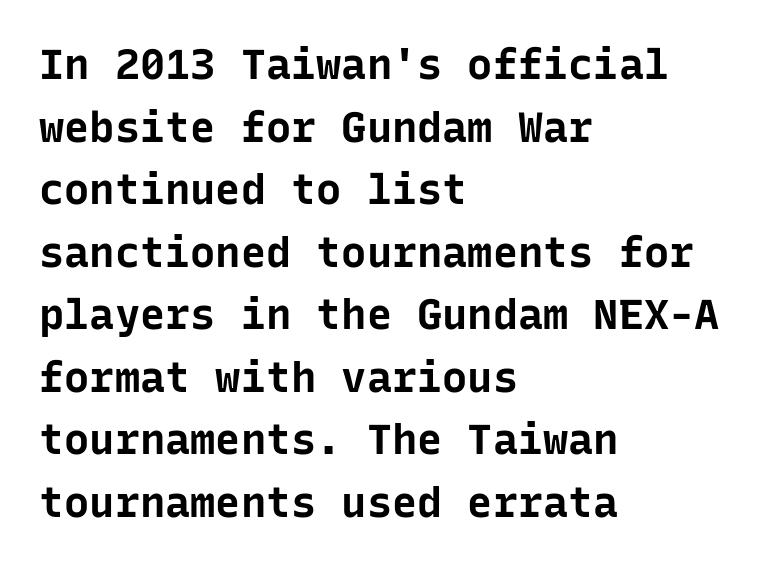
Characters remain perfectly vertical along every line. The paragraph has a hard left edge and a soft right edge. Note: no serifs on the glyphs. What weight is shown? A full bold with thick strokes.
